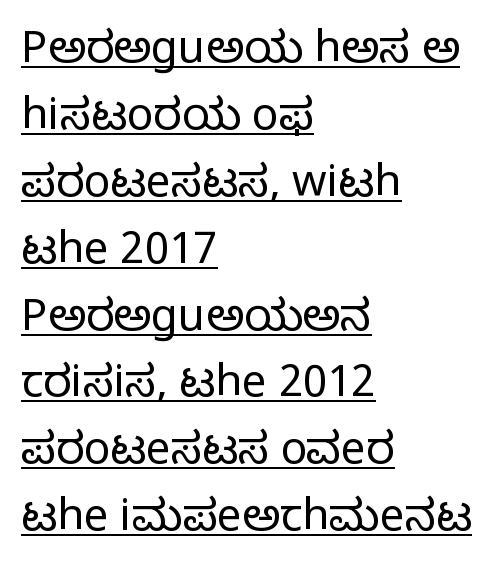
{"serif": "no", "italic": "no", "bold": "no", "weight": "light", "width": "normal", "stroke_contrast": "low", "x_height": "medium", "monospaced": "no", "underline": "yes", "align": "left", "line_spacing": "normal", "line_spacing_ratio": 1.52, "letter_spacing": "normal", "letter_spacing_em": 0.0, "glyph_px": 44}
